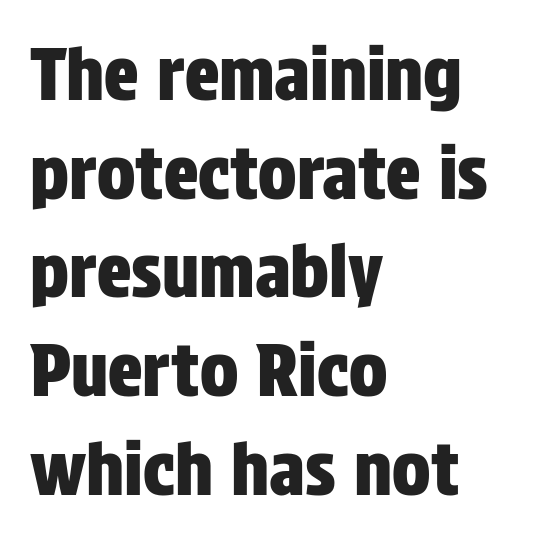
The glyphs are unaccompanied by any horizontal stroke below them. The passage shown is typed in a proportional face where columns would drift. Grotesque or geometric, the face here clearly has no serifs. The axis of the letterforms is exactly vertical. The tracking reads as untouched default to a designer's eye. The passage is arranged the way most books set body copy — flush left.
